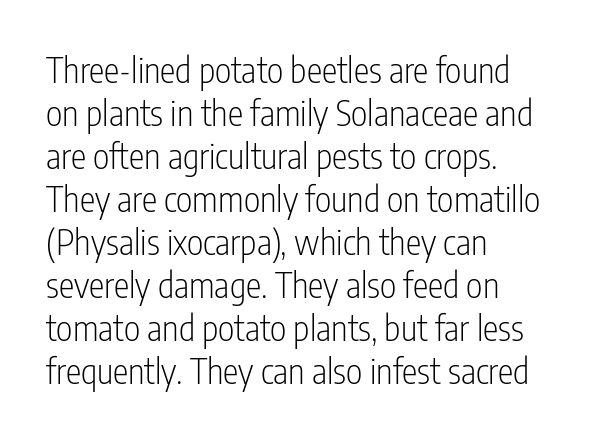
The image shows 35 px light, condensed sans-serif type, upright; set left-aligned, line spacing 1.23x, normal letter spacing, not underlined; low stroke contrast and a medium x-height.
